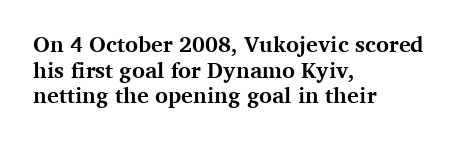
{"italic": "no", "bold": "yes", "underline": "no", "align": "left", "line_spacing_ratio": 1.17, "letter_spacing": "normal", "letter_spacing_em": 0.0, "glyph_px": 22}
